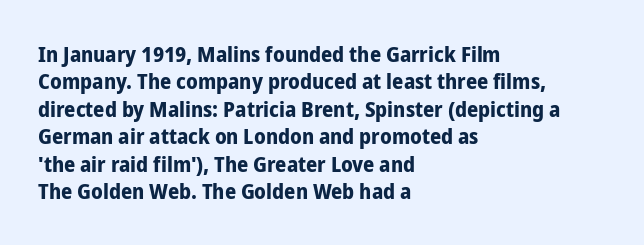
{"italic": "no", "bold": "yes", "underline": "no", "align": "left", "line_spacing": "normal", "line_spacing_ratio": 1.25, "letter_spacing": "normal", "letter_spacing_em": 0.0, "glyph_px": 22}
